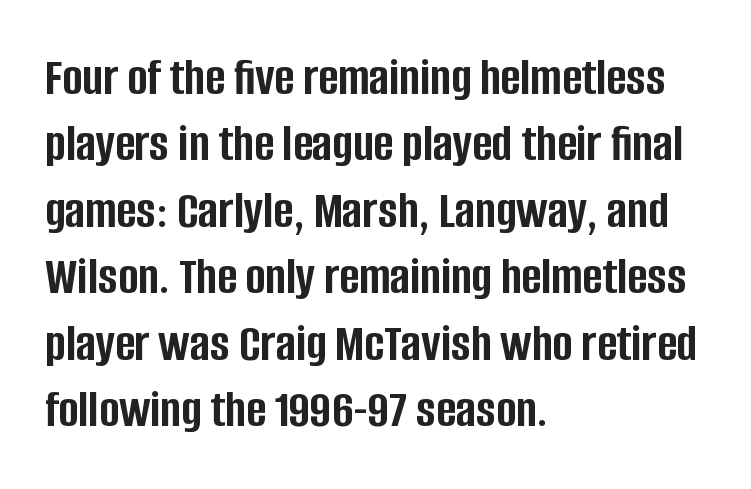
Look at the stroke-to-counter ratio: heavy, a bold. Line starts are locked; line ends wander. Think of a printed novel: that variable character pitch is what you see here. Quick note: underline off.
